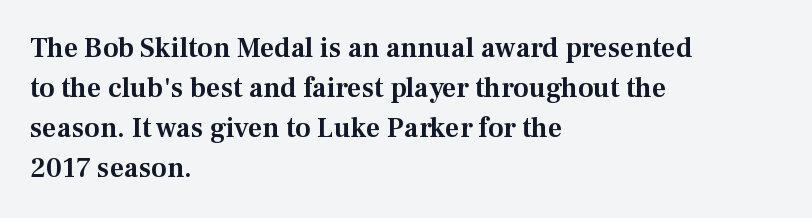
Q: Is the text italic (slanted)? A: No, it is upright.
Q: Is the typeface a serif or a sans-serif typeface? A: Serif.
Q: Is the text underlined? A: No.
Q: How is the paragraph aligned? A: Left-aligned.
Q: Is the spacing between letters normal or unusually wide? A: Normal.
Q: Is the spacing between lines tight, normal or loose? A: Normal.
Q: Width (condensed, normal, or wide)? A: Normal.
Q: Stroke contrast? A: Medium.
Q: x-height? A: Medium.
Q: Monospaced? A: No.
